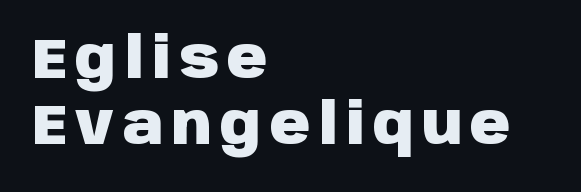
{"serif": "no", "italic": "no", "bold": "yes", "weight": "heavy", "width": "normal", "stroke_contrast": "low", "x_height": "large", "monospaced": "no", "underline": "no", "align": "left", "line_spacing_ratio": 1.18, "glyph_px": 56}
